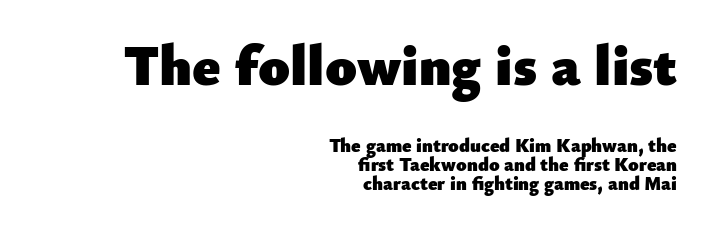
{"serif": "no", "italic": "no", "bold": "yes", "weight": "heavy", "width": "normal", "stroke_contrast": "low", "x_height": "small", "monospaced": "no", "underline": "no", "align": "right", "line_spacing": "tight", "line_spacing_ratio": 0.98, "letter_spacing": "normal", "letter_spacing_em": 0.0, "larger_block": "first", "size_ratio": 3.0, "glyph_px": 57}
